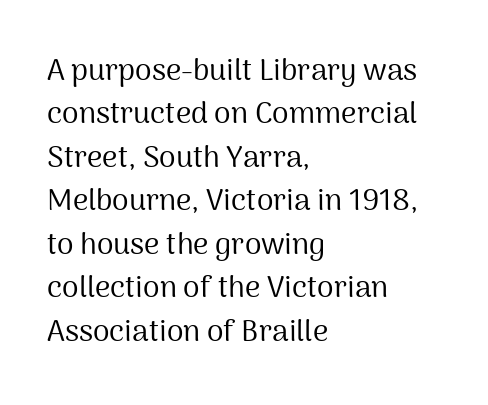
The vertical gap from one line to the next is medium. Reading down the block, your eye returns to a fixed left position each line. A quiet, ordinary-to-light weight characterises the typeface. These lines are rendered in a variable-pitch font. If you drew a line through each stem, it would be perfectly vertical. How are the letters spaced? Ordinarily, with no added tracking.
